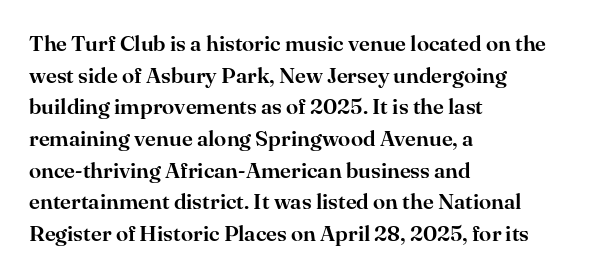
{"italic": "no", "underline": "no", "align": "left", "line_spacing": "normal", "line_spacing_ratio": 1.44, "letter_spacing": "normal", "letter_spacing_em": 0.0, "glyph_px": 22}
